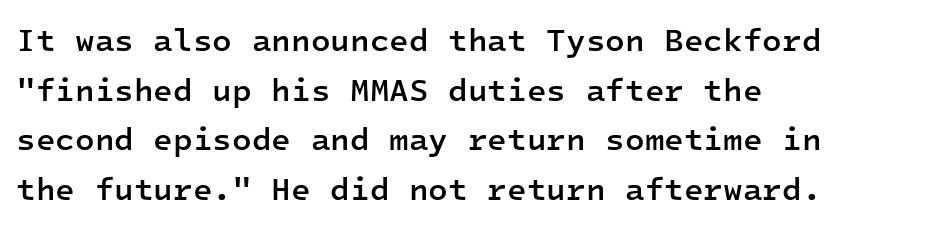
{"serif": "no", "italic": "no", "bold": "semi", "weight": "semibold", "width": "normal", "stroke_contrast": "low", "x_height": "medium", "monospaced": "yes", "underline": "no", "align": "left", "line_spacing": "normal", "line_spacing_ratio": 1.55, "letter_spacing": "normal", "letter_spacing_em": 0.0, "glyph_px": 32}
